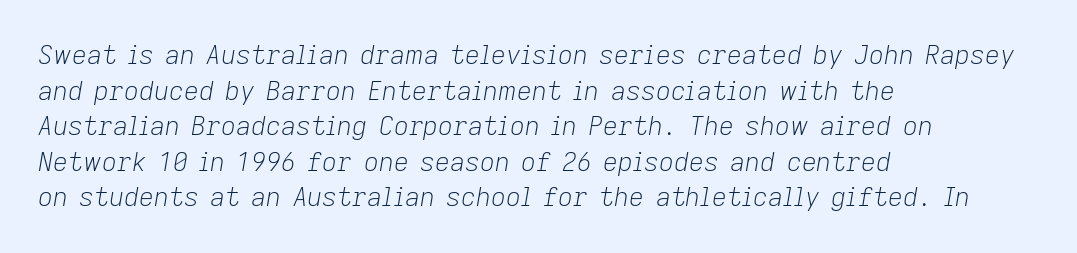
This rendering uses left alignment, leaving the right contour irregular. This block has exactly the height ordinary leading produces. The face used here has a pronounced slope to its letters. Counters stay open thanks to moderate or lighter strokes.
